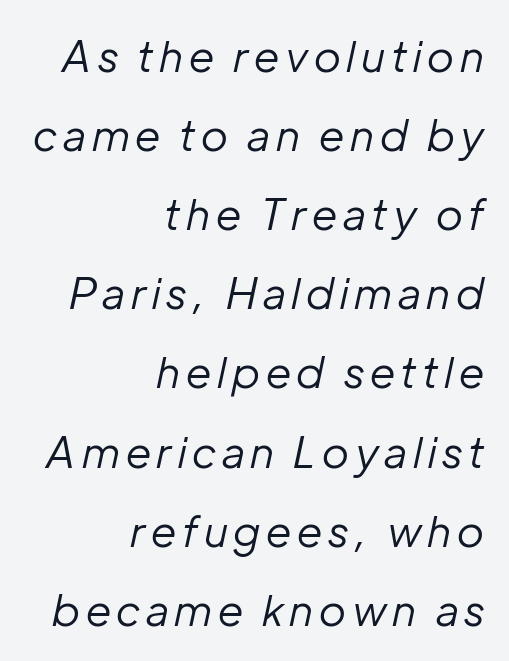
{"italic": "yes", "lean": "right", "slant_degrees": 12, "bold": "no", "weight": "regular", "width": "normal", "stroke_contrast": "low", "x_height": "medium", "monospaced": "no", "underline": "no", "align": "right", "line_spacing_ratio": 1.84, "glyph_px": 43}
